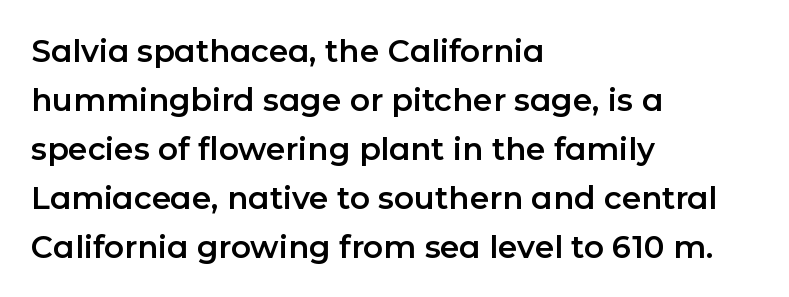
Q: Is the text italic (slanted)? A: No, it is upright.
Q: Is the typeface a serif or a sans-serif typeface? A: Sans-serif.
Q: Is the text underlined? A: No.
Q: How is the paragraph aligned? A: Left-aligned.
Q: Is the spacing between letters normal or unusually wide? A: Normal.
Q: Is the spacing between lines tight, normal or loose? A: Normal.
Q: Width (condensed, normal, or wide)? A: Normal.
Q: Stroke contrast? A: Low.
Q: x-height? A: Medium.
Q: Monospaced? A: No.
